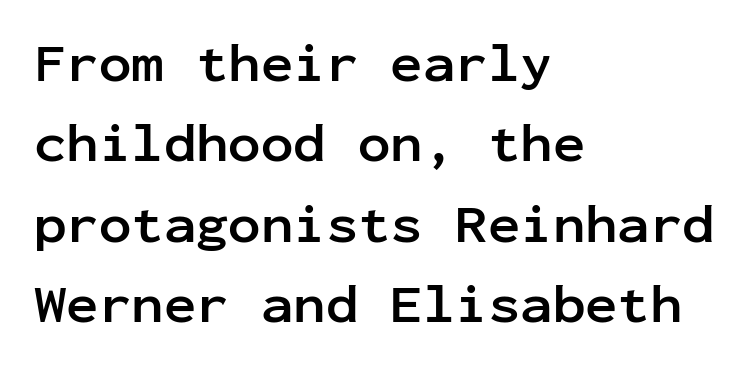
Q: Is the text bold? A: Yes.
Q: Is the text italic (slanted)? A: No, it is upright.
Q: Is the typeface a serif or a sans-serif typeface? A: Sans-serif.
Q: Is the text underlined? A: No.
Q: How is the paragraph aligned? A: Left-aligned.
Q: Is the spacing between letters normal or unusually wide? A: Normal.
Q: Is the spacing between lines tight, normal or loose? A: Normal.
Q: Width (condensed, normal, or wide)? A: Normal.
Q: Stroke contrast? A: Low.
Q: x-height? A: Medium.
Q: Monospaced? A: Yes.
